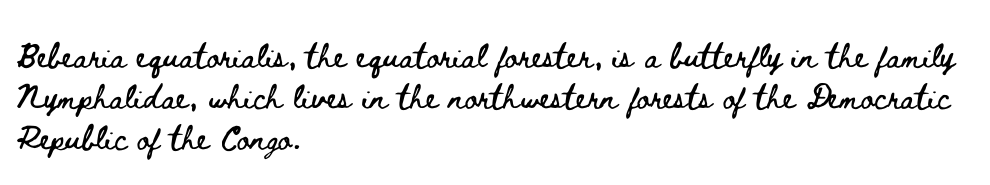
The baseline area is clear. The setting favours the left margin, as ordinary paragraphs usually do. The face used here is proportionally spaced, like ordinary book or web type.
